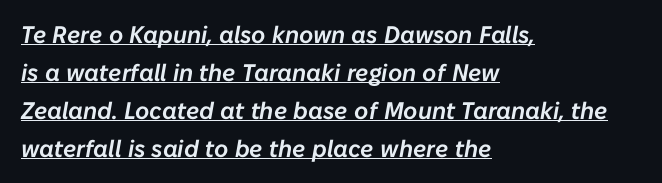
Q: Is the text italic (slanted)? A: Yes, it leans right by about 10 degrees.
Q: Is the text underlined? A: Yes.
Q: How is the paragraph aligned? A: Left-aligned.
Q: Is the spacing between letters normal or unusually wide? A: Normal.
Q: Is the spacing between lines tight, normal or loose? A: Normal.
